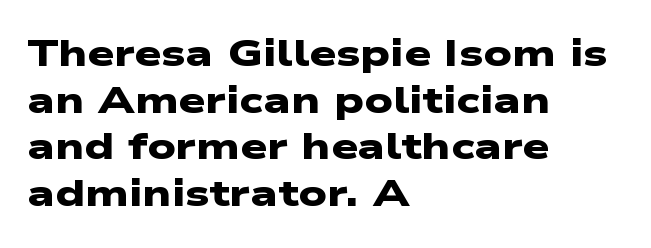
Letterform terminals end flat and unadorned throughout the passage. Layout note: lines flush left. Underline: absent. Pretty heavy lettering here — definitely bold. Character widths vary here, with narrow letters taking less room than wide ones. What stands out about the letter spacing? Nothing — it is the standard amount.
